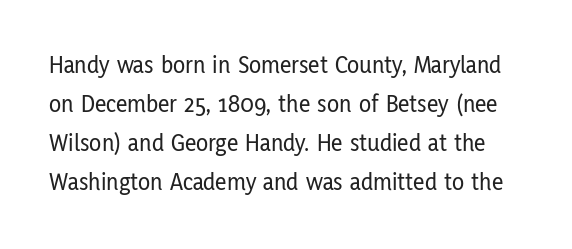
{"italic": "no", "underline": "no", "line_spacing": "normal", "line_spacing_ratio": 1.56, "letter_spacing": "normal", "letter_spacing_em": 0.0, "glyph_px": 25}
